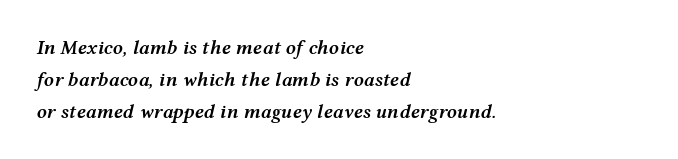
A normal amount of white space separates one row of letters from the next. Where is the straight margin? On the left. These words are printed semibold, heavier than regular yet not bold. The letters are slanted; this is an italic face. The letterforms sit shoulder to shoulder at normal distance. The zone under the glyphs is completely vacant.
